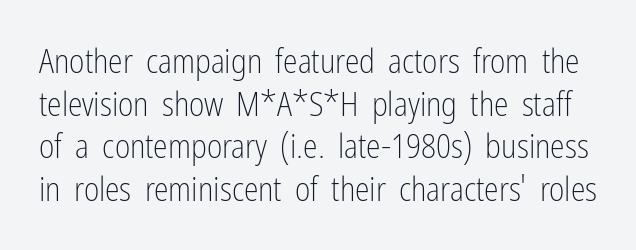
{"serif": "no", "italic": "no", "bold": "no", "weight": "light", "width": "condensed", "stroke_contrast": "low", "x_height": "medium", "monospaced": "no", "underline": "no", "line_spacing": "normal", "line_spacing_ratio": 1.29, "letter_spacing": "normal", "letter_spacing_em": 0.0, "glyph_px": 33}
